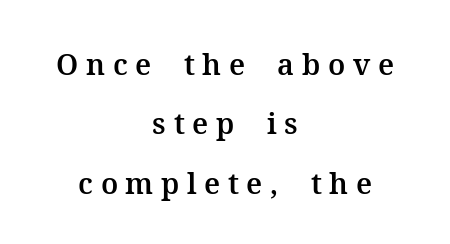
The image shows 29 px serif type, upright; set centered, loose line spacing (2.05x), unusually wide letter spacing (+0.26 em), not underlined; medium stroke contrast and a medium x-height.
